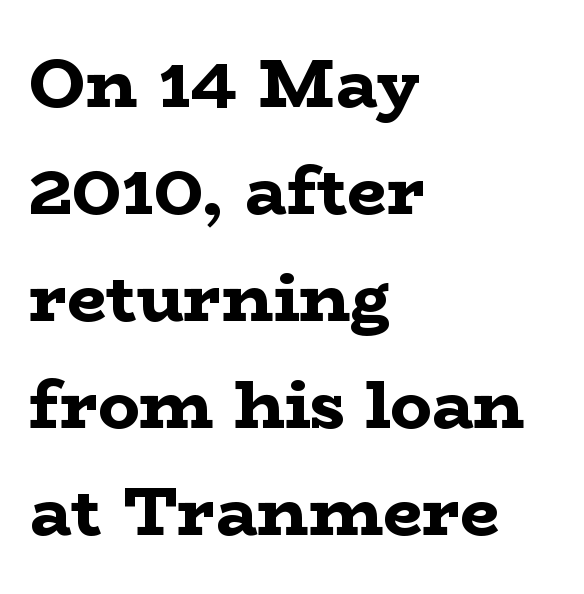
{"serif": "yes", "italic": "no", "bold": "yes", "weight": "bold", "width": "wide", "stroke_contrast": "low", "x_height": "medium", "monospaced": "no", "underline": "no", "align": "left", "line_spacing": "normal", "line_spacing_ratio": 1.55, "letter_spacing": "normal", "letter_spacing_em": 0.0, "glyph_px": 69}
